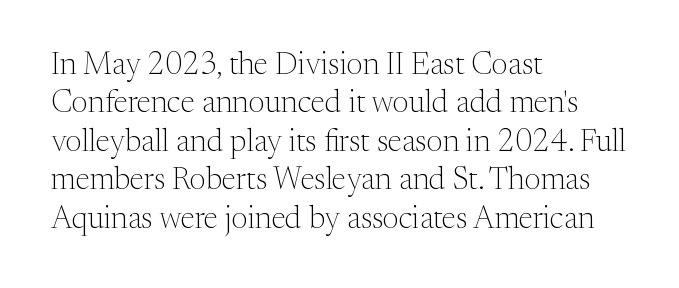
Q: Is the text bold? A: No.
Q: Is the text italic (slanted)? A: No, it is upright.
Q: Is the typeface a serif or a sans-serif typeface? A: Serif.
Q: Is the text underlined? A: No.
Q: How is the paragraph aligned? A: Left-aligned.
Q: Is the spacing between letters normal or unusually wide? A: Normal.
Q: Width (condensed, normal, or wide)? A: Normal.
Q: Stroke contrast? A: Medium.
Q: x-height? A: Medium.
Q: Monospaced? A: No.
